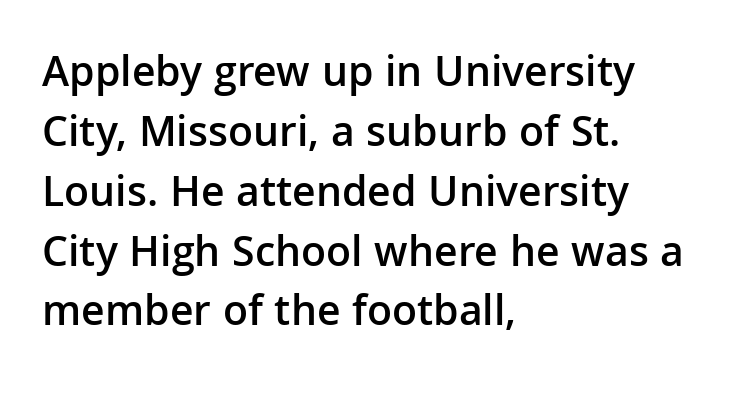
{"serif": "no", "italic": "no", "bold": "semi", "weight": "semibold", "width": "normal", "stroke_contrast": "low", "x_height": "medium", "monospaced": "no", "underline": "no", "align": "left", "line_spacing": "normal", "line_spacing_ratio": 1.36, "letter_spacing": "normal", "letter_spacing_em": 0.0, "glyph_px": 44}
